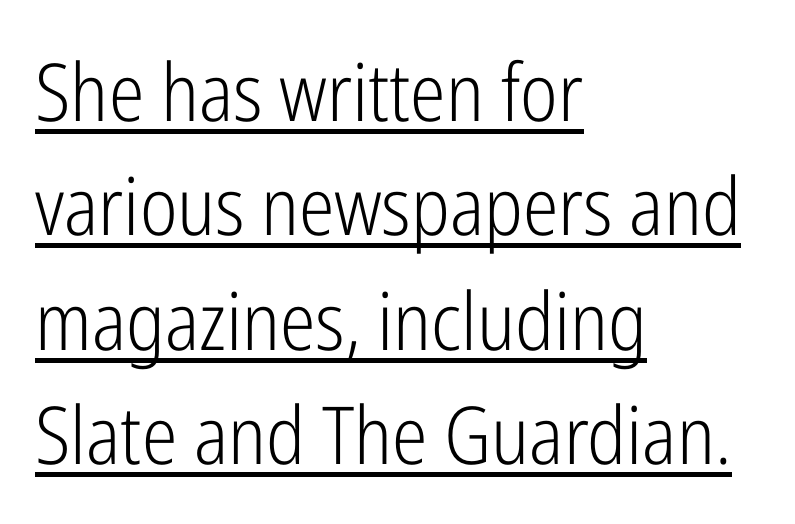
Q: Is the text bold? A: No.
Q: Is the text italic (slanted)? A: No, it is upright.
Q: Is the typeface a serif or a sans-serif typeface? A: Sans-serif.
Q: Is the text underlined? A: Yes.
Q: How is the paragraph aligned? A: Left-aligned.
Q: Is the spacing between letters normal or unusually wide? A: Normal.
Q: Is the spacing between lines tight, normal or loose? A: Normal.
Q: Width (condensed, normal, or wide)? A: Condensed.
Q: Stroke contrast? A: Low.
Q: x-height? A: Medium.
Q: Monospaced? A: No.
